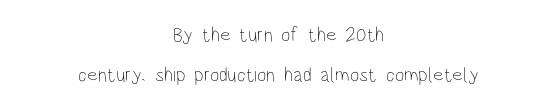
Q: Is the text bold? A: No.
Q: Is the text italic (slanted)? A: No, it is upright.
Q: Is the text underlined? A: No.
Q: How is the paragraph aligned? A: Centered.
Q: Is the spacing between letters normal or unusually wide? A: Normal.
Q: Is the spacing between lines tight, normal or loose? A: Loose.
